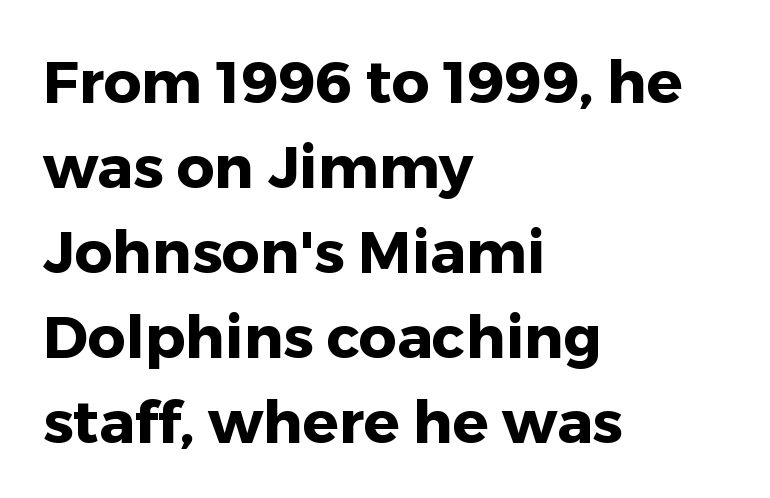
Students, observe: this is what conventionally led text looks like. These lines are rendered in a variable-pitch font. Heavy, bold letterforms. These lines stack with their left ends in a neat column. Quick note: underline off. Nope, not italic — everything's standing straight.
